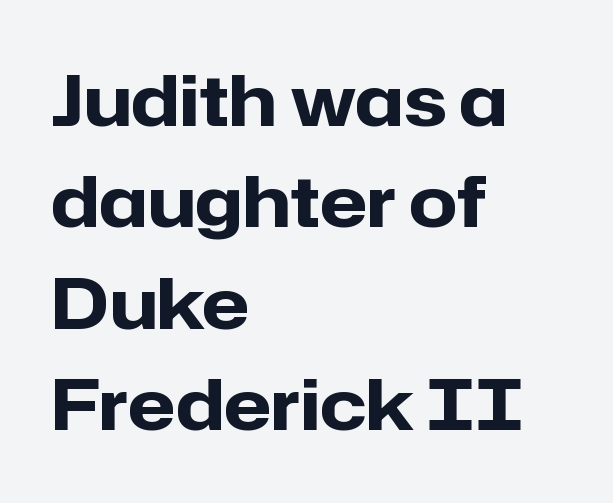
The image shows 70 px heavy sans-serif type, upright; set left-aligned, normal line spacing (1.45x), normal letter spacing, not underlined; low stroke contrast and a medium x-height.
